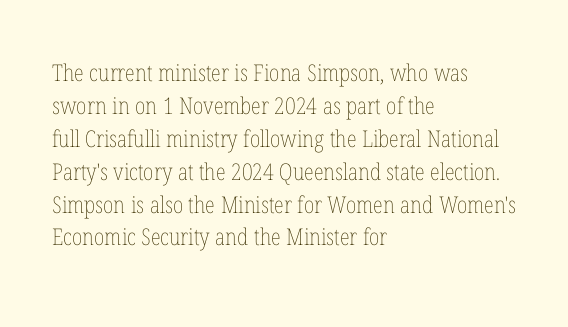
Q: Is the text bold? A: No.
Q: Is the text italic (slanted)? A: No, it is upright.
Q: Is the text underlined? A: No.
Q: How is the paragraph aligned? A: Left-aligned.
Q: Is the spacing between letters normal or unusually wide? A: Normal.
Q: Is the spacing between lines tight, normal or loose? A: Normal.
